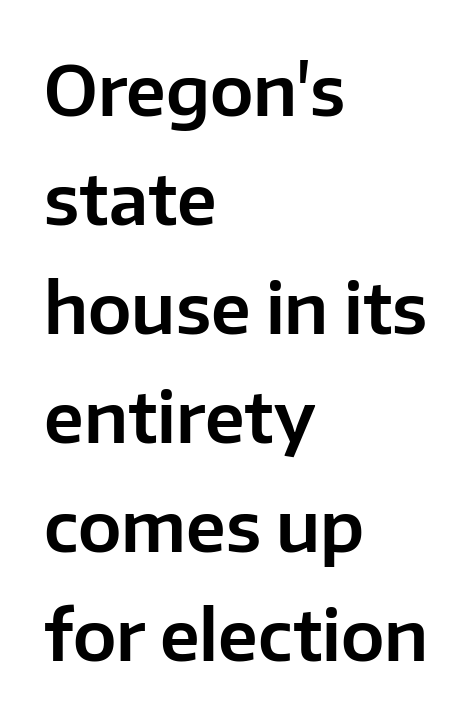
You could call the tracking neutral — neither tight nor loose. Decoration check: the copy has no underline. You can tell it's not italic because the verticals are truly vertical. Where is the straight margin? On the left. Nothing sits at the stroke ends, so this counts as sans-serif.
